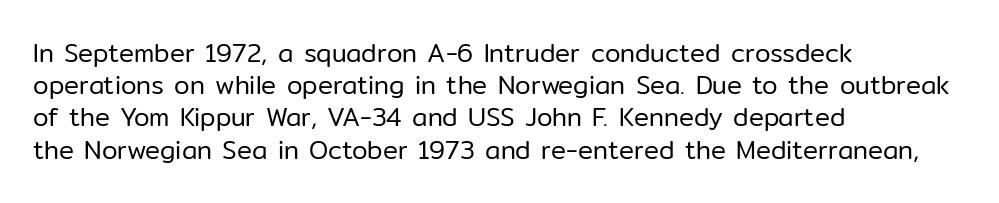
The image shows 25 px text type, upright; set left-aligned, normal line spacing (1.29x), normal letter spacing, not underlined.
